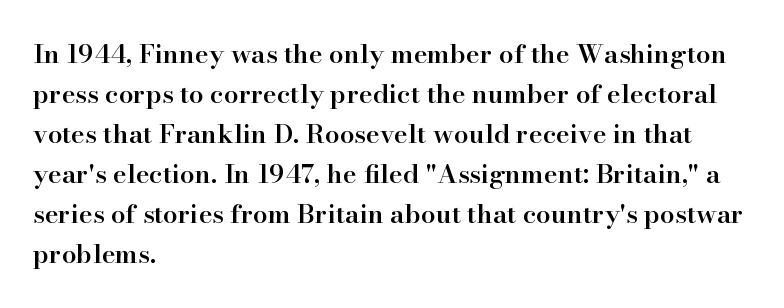
Leading matches the norm, producing a regular column. The passage is arranged the way most books set body copy — flush left. Anything drawn beneath the words? Only blank space. Typesetter's note: demi weight, one step under bold.
